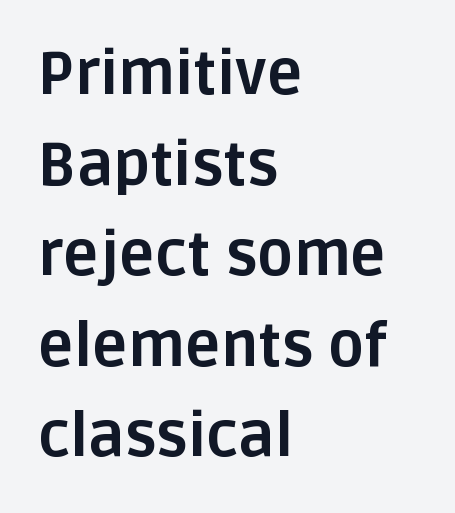
The image shows 60 px bold sans-serif type, upright; set left-aligned, normal line spacing (1.51x), normal letter spacing, not underlined; low stroke contrast and a large x-height.
